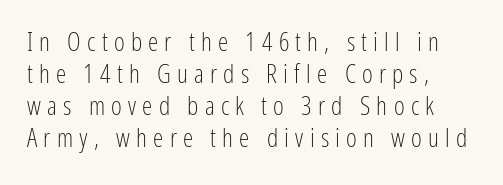
The image shows 26 px text type, upright; set left-aligned, line spacing 1.23x, unusually wide letter spacing (+0.24 em), not underlined.
